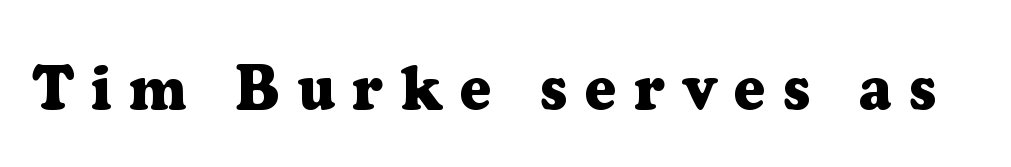
The image shows 61 px heavy serif type, upright; set unusually wide letter spacing (+0.28 em), not underlined; low stroke contrast and a medium x-height.
